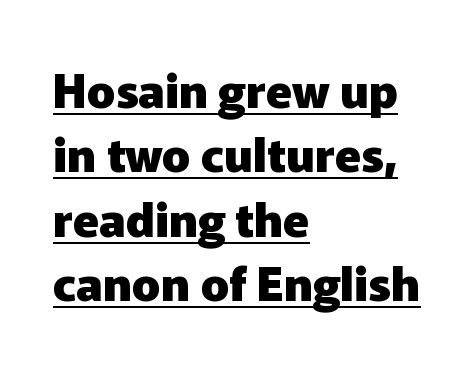
{"serif": "no", "italic": "no", "bold": "yes", "weight": "heavy", "width": "normal", "stroke_contrast": "low", "x_height": "medium", "monospaced": "no", "underline": "yes", "align": "left", "line_spacing": "normal", "line_spacing_ratio": 1.37, "letter_spacing": "normal", "letter_spacing_em": 0.0, "glyph_px": 47}
